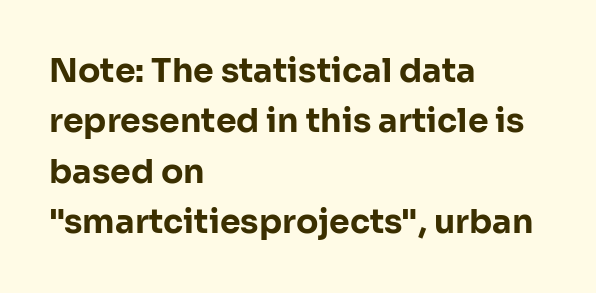
Tracking value appears to be zero — textbook default spacing. The rendering uses a moderate line-height, typical for paragraphs. This is the regular roman posture of the typeface. Nobody drew a line under any word here. Here the designer chose a conventional face with non-uniform glyph widths.
